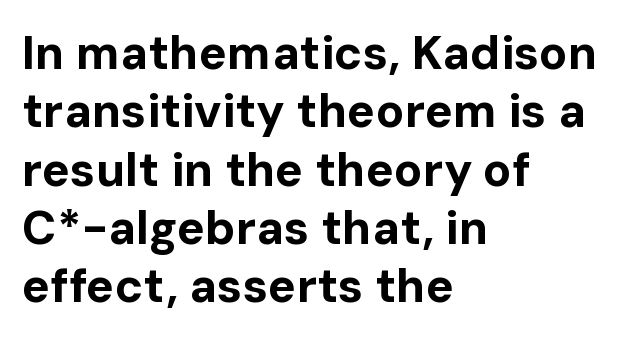
Q: Is the text bold? A: Yes.
Q: Is the text italic (slanted)? A: No, it is upright.
Q: Is the typeface a serif or a sans-serif typeface? A: Sans-serif.
Q: Is the text underlined? A: No.
Q: How is the paragraph aligned? A: Left-aligned.
Q: Is the spacing between letters normal or unusually wide? A: Normal.
Q: Width (condensed, normal, or wide)? A: Normal.
Q: Stroke contrast? A: Low.
Q: x-height? A: Medium.
Q: Monospaced? A: No.
